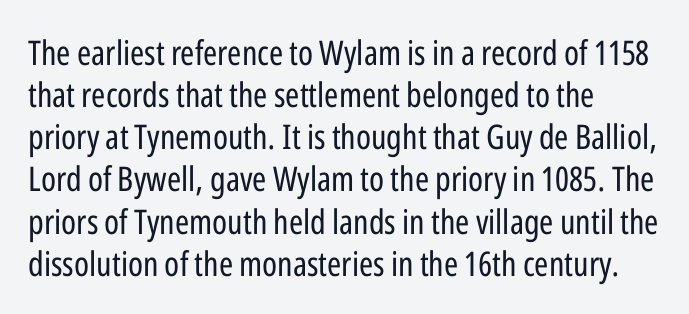
{"serif": "no", "italic": "no", "bold": "no", "weight": "regular", "width": "condensed", "stroke_contrast": "low", "x_height": "medium", "monospaced": "no", "underline": "no", "align": "left", "line_spacing_ratio": 1.24, "letter_spacing": "normal", "letter_spacing_em": 0.0, "glyph_px": 34}
